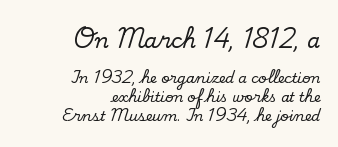
These lines sit exactly where default settings would place them. Where is the straight margin? On the right. Does extra space separate the letters? No, they use regular spacing. The passage shown is not underscored anywhere. In this sample the first text group is rendered at the bigger scale.
